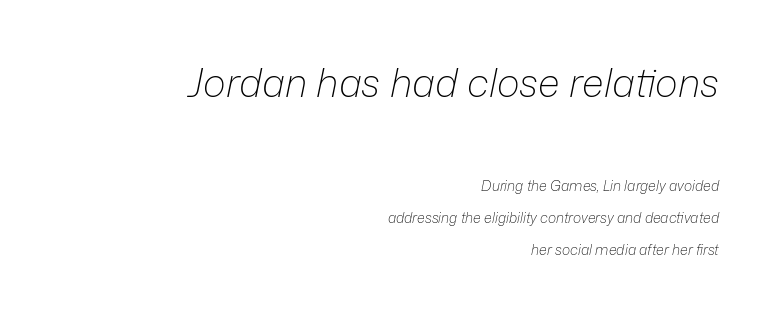
The image shows 39 px light type, italic (leaning right); set right-aligned, loose line spacing (2.29x), normal letter spacing, not underlined; the first (top) block is 2.79x larger; low stroke contrast and a medium x-height.
